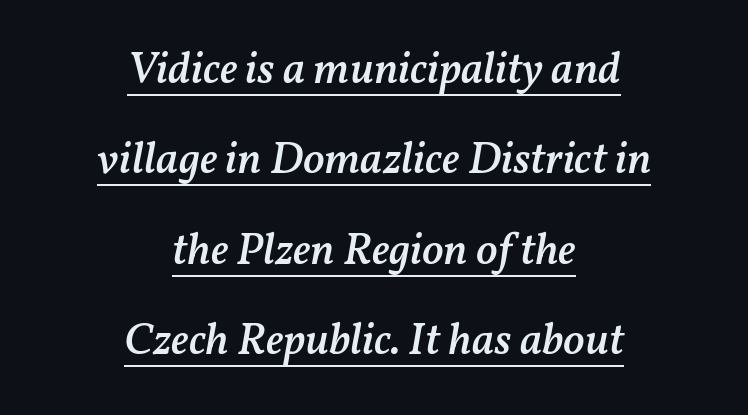
The image shows 45 px semibold type, italic (leaning right); set centered, loose line spacing (2.01x), normal letter spacing, underlined; medium stroke contrast and a medium x-height.
